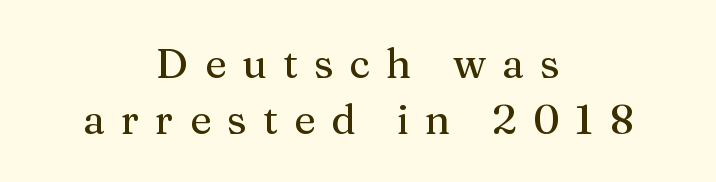
Q: Is the text italic (slanted)? A: No, it is upright.
Q: Is the typeface a serif or a sans-serif typeface? A: Serif.
Q: Is the text underlined? A: No.
Q: How is the paragraph aligned? A: Centered.
Q: Is the spacing between letters normal or unusually wide? A: Unusually wide.
Q: Is the spacing between lines tight, normal or loose? A: Normal.
Q: Width (condensed, normal, or wide)? A: Normal.
Q: Stroke contrast? A: Medium.
Q: x-height? A: Medium.
Q: Monospaced? A: No.
